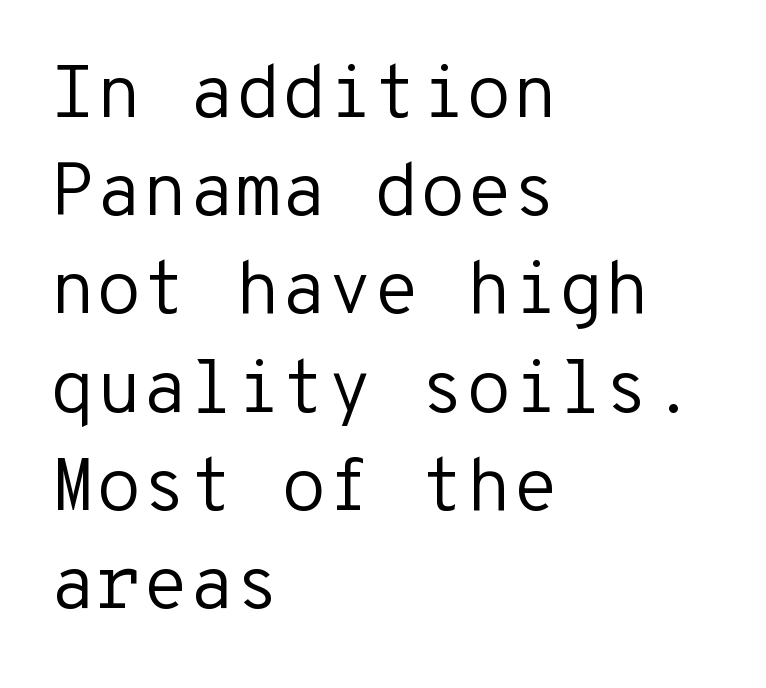
The image shows 75 px regular-weight sans-serif type, upright, monospaced; set left-aligned, normal line spacing (1.31x), normal letter spacing, not underlined; low stroke contrast and a medium x-height.
